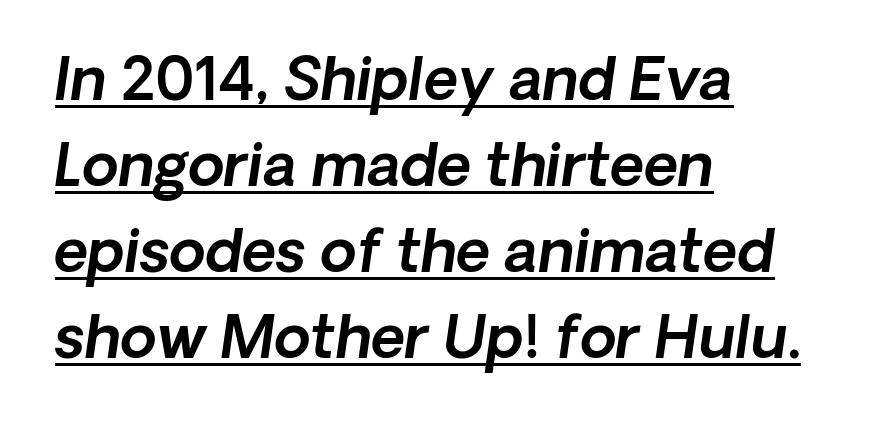
{"italic": "yes", "lean": "right", "slant_degrees": 8, "width": "normal", "x_height": "medium", "monospaced": "no", "underline": "yes", "align": "left", "line_spacing": "normal", "line_spacing_ratio": 1.46, "letter_spacing": "normal", "letter_spacing_em": 0.0, "glyph_px": 59}
